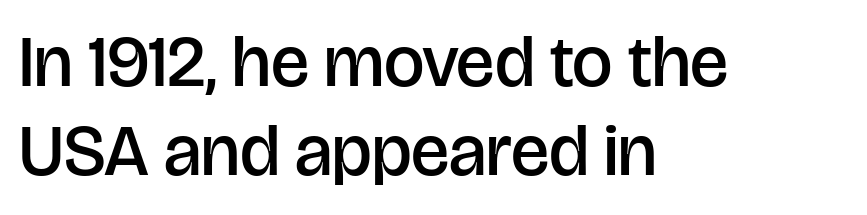
Q: Is the text bold? A: Semi-bold.
Q: Is the text italic (slanted)? A: No, it is upright.
Q: Is the typeface a serif or a sans-serif typeface? A: Sans-serif.
Q: Is the text underlined? A: No.
Q: How is the paragraph aligned? A: Left-aligned.
Q: Is the spacing between letters normal or unusually wide? A: Normal.
Q: Width (condensed, normal, or wide)? A: Normal.
Q: Stroke contrast? A: Low.
Q: x-height? A: Large.
Q: Monospaced? A: No.
